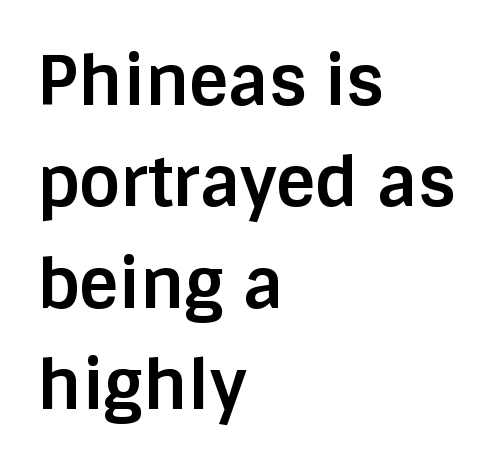
These lines are set flush left with a ragged right edge. Ascenders rise straight up at ninety degrees. Heft: maximum for text — a bold. Tracking value appears to be zero — textbook default spacing. A clean baseline with only descenders dipping below it.
